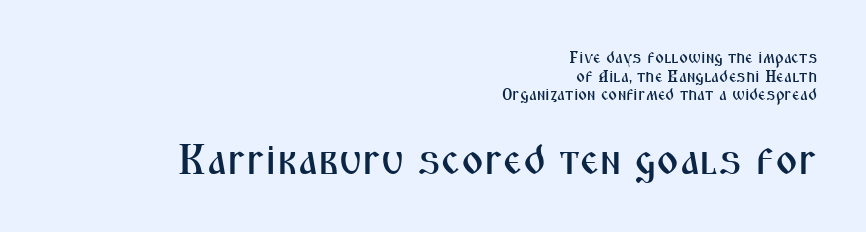
{"serif": "no", "italic": "no", "width": "condensed", "stroke_contrast": "medium", "x_height": "medium", "monospaced": "no", "underline": "no", "align": "right", "line_spacing": "tight", "line_spacing_ratio": 1.09, "letter_spacing": "normal", "letter_spacing_em": 0.0, "larger_block": "second", "size_ratio": 2.53, "glyph_px": 43}
